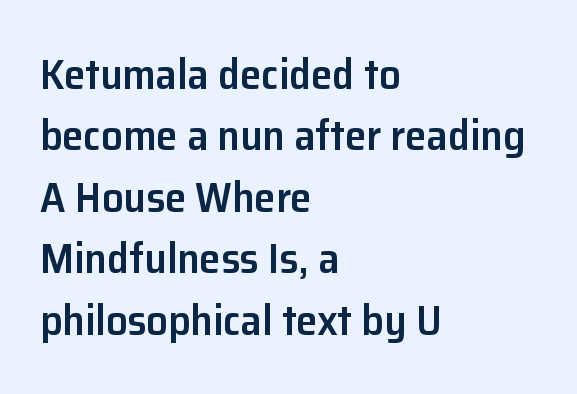
{"serif": "no", "italic": "no", "bold": "semi", "weight": "semibold", "width": "normal", "stroke_contrast": "low", "x_height": "medium", "monospaced": "no", "underline": "no", "align": "left", "line_spacing": "normal", "line_spacing_ratio": 1.43, "letter_spacing": "normal", "letter_spacing_em": 0.0, "glyph_px": 43}
